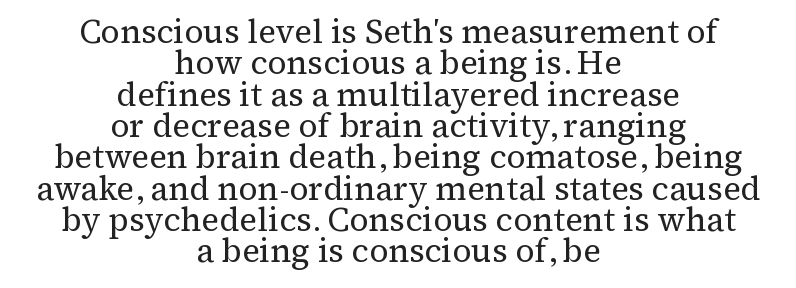
The baseline area is clear. This sample uses a serif face. Every character sits straight up, as roman type does. Neither beginnings nor endings align; midpoints do. Stems and bowls with no extra thickness — not bold. You could call the tracking neutral — neither tight nor loose.
